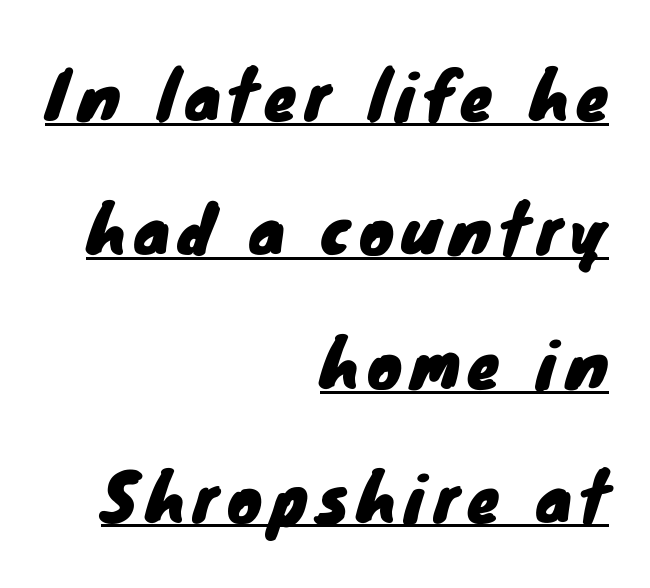
Q: Is the typeface a serif or a sans-serif typeface? A: Sans-serif.
Q: Is the text underlined? A: Yes.
Q: How is the paragraph aligned? A: Right-aligned.
Q: Is the spacing between lines tight, normal or loose? A: Loose.
Q: Width (condensed, normal, or wide)? A: Normal.
Q: Stroke contrast? A: Low.
Q: x-height? A: Small.
Q: Monospaced? A: No.
